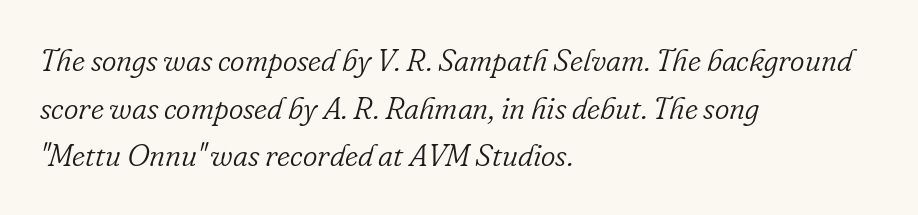
Q: Is the text bold? A: No.
Q: Is the text italic (slanted)? A: Yes, it leans right by about 16 degrees.
Q: Is the typeface a serif or a sans-serif typeface? A: Serif.
Q: Is the text underlined? A: No.
Q: How is the paragraph aligned? A: Left-aligned.
Q: Is the spacing between letters normal or unusually wide? A: Normal.
Q: Is the spacing between lines tight, normal or loose? A: Normal.
Q: Width (condensed, normal, or wide)? A: Normal.
Q: Stroke contrast? A: Low.
Q: x-height? A: Small.
Q: Monospaced? A: No.
